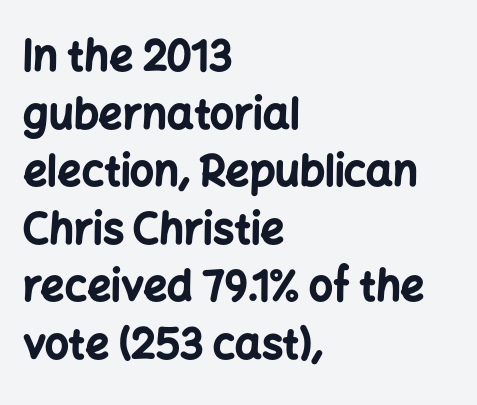
{"serif": "no", "italic": "no", "bold": "yes", "weight": "bold", "width": "normal", "stroke_contrast": "low", "x_height": "medium", "monospaced": "no", "underline": "no", "align": "left", "line_spacing": "normal", "line_spacing_ratio": 1.37, "letter_spacing": "normal", "letter_spacing_em": 0.0, "glyph_px": 42}
